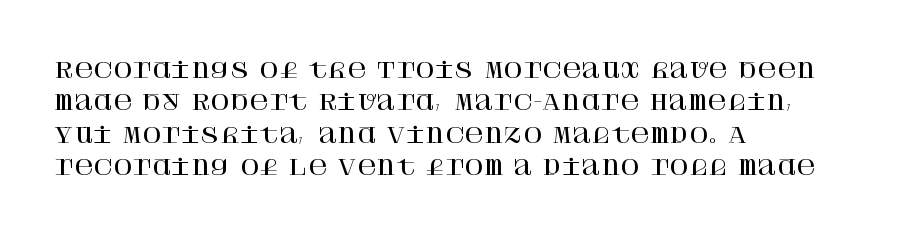
Q: Is the text italic (slanted)? A: No, it is upright.
Q: Is the text underlined? A: No.
Q: How is the paragraph aligned? A: Left-aligned.
Q: Is the spacing between letters normal or unusually wide? A: Normal.
Q: Is the spacing between lines tight, normal or loose? A: Normal.
